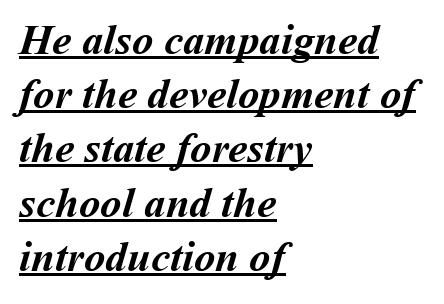
The image shows 43 px semibold type; set left-aligned, normal line spacing (1.26x), normal letter spacing, underlined; medium stroke contrast and a medium x-height.
